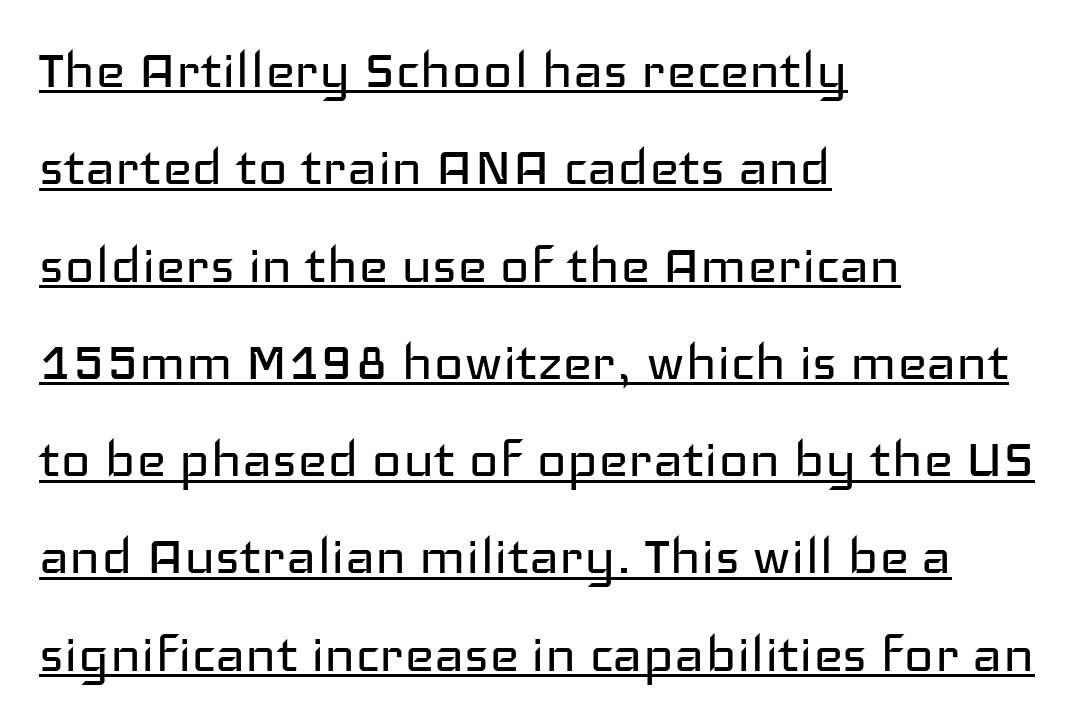
The image shows 64 px regular-weight, wide sans-serif type, upright; set left-aligned, normal line spacing (1.52x), normal letter spacing, underlined; low stroke contrast and a medium x-height.
